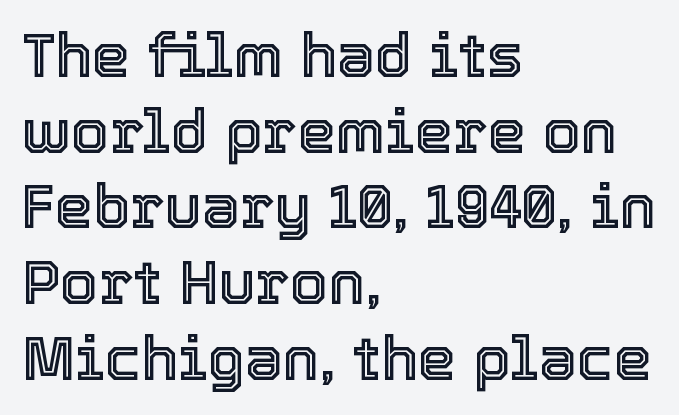
Rendered with straight, roman letterforms. Underlining? Definitely not there. Default kerning and tracking; the words read as compact shapes. Each letter keeps its own natural width here, so spacing adapts to shape. Where is the straight margin? On the left.
